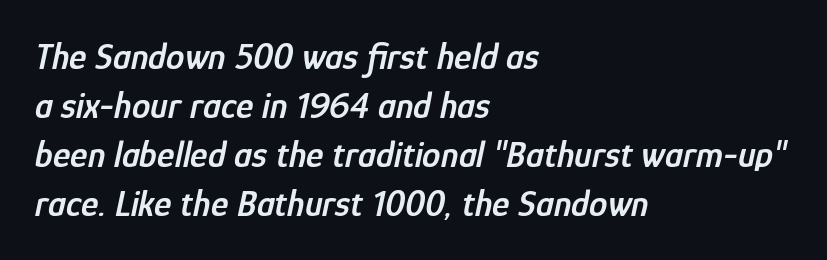
How would I describe the line gaps? Plain and ordinary. Style check: oblique. Typesetter's note: demi weight, one step under bold. The face used here is proportionally spaced, like ordinary book or web type. Nobody drew a line under any word here. The typesetter chose a ragged-right arrangement here.
